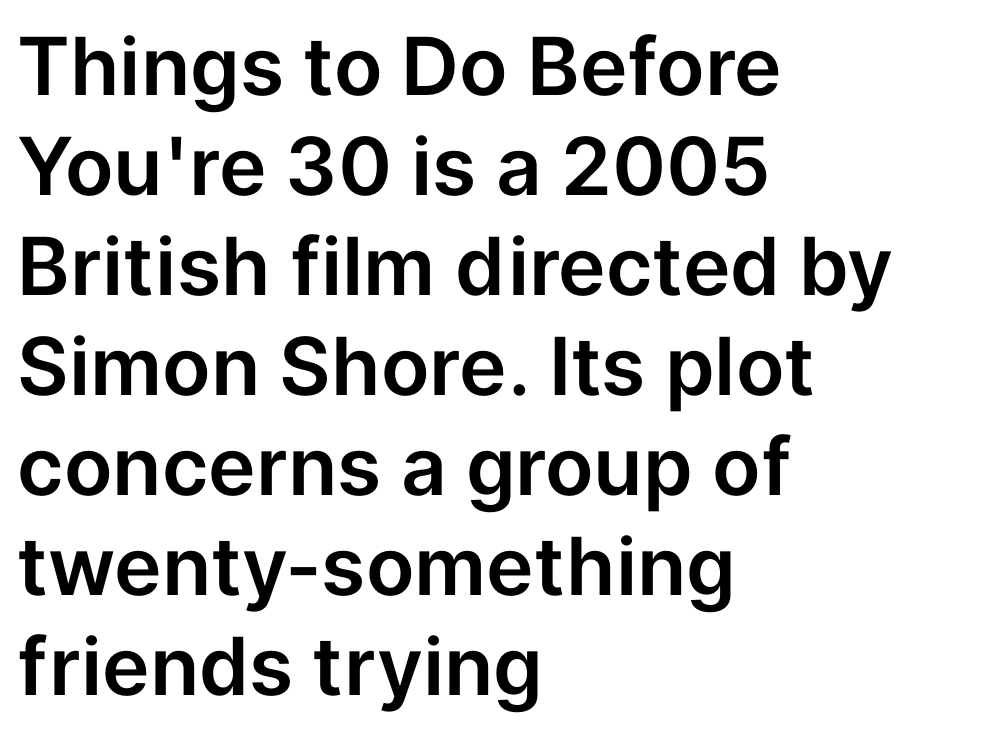
{"serif": "no", "italic": "no", "width": "normal", "stroke_contrast": "low", "x_height": "medium", "monospaced": "no", "underline": "no", "align": "left", "line_spacing": "normal", "line_spacing_ratio": 1.25, "letter_spacing": "normal", "letter_spacing_em": 0.0, "glyph_px": 80}
